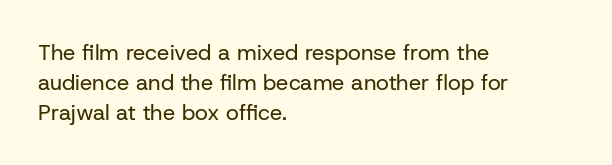
Reading down the column, the eye jumps a familiar distance to each next line. Left-aligned paragraph, ragged on the right. Check under the words: just untouched page. Nope, not italic — everything's standing straight.
